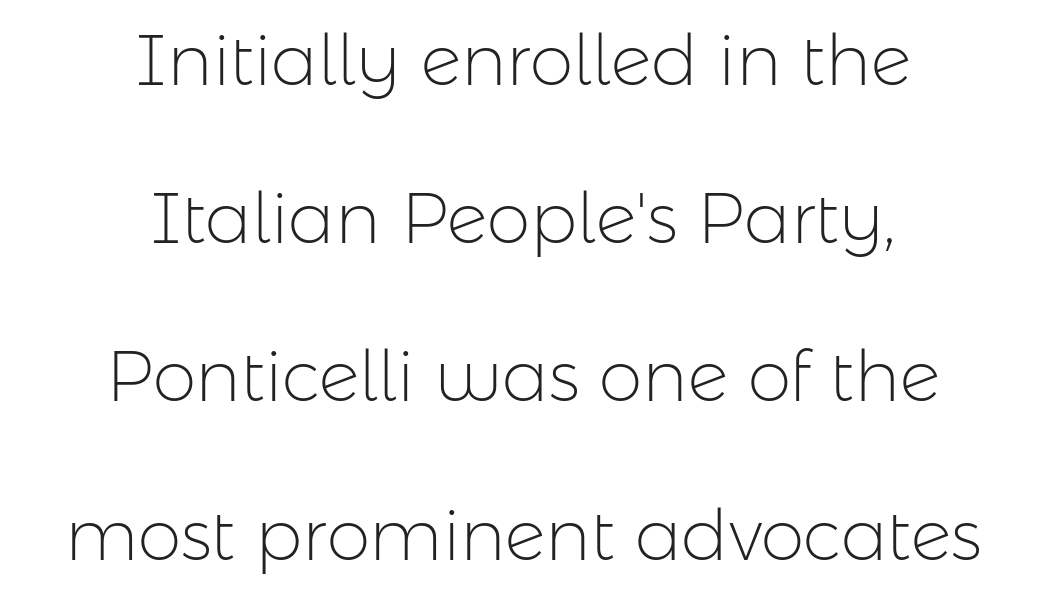
{"serif": "no", "italic": "no", "bold": "no", "weight": "light", "width": "normal", "stroke_contrast": "low", "x_height": "medium", "monospaced": "no", "underline": "no", "align": "center", "line_spacing": "loose", "line_spacing_ratio": 2.26, "letter_spacing": "normal", "letter_spacing_em": 0.0, "glyph_px": 70}
